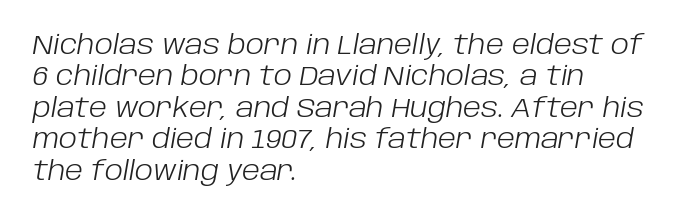
Alignment: flush left. Rendered with sloped, italic letterforms. Weight: in the light-to-regular range. Lines of text with bare space underneath. What stands out about the letter spacing? Nothing — it is the standard amount.
